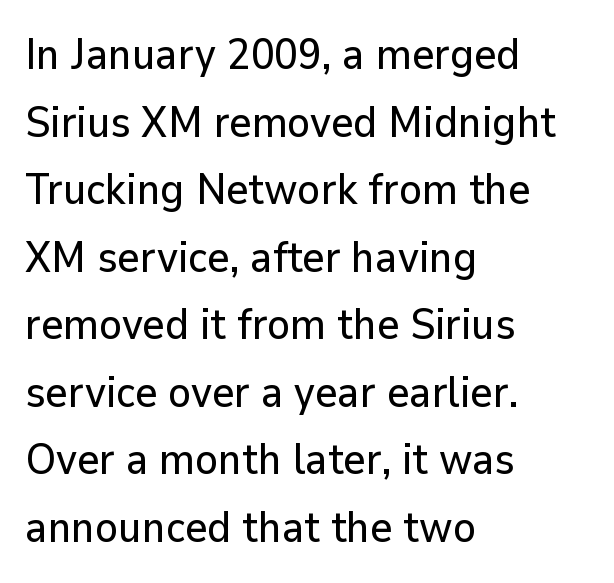
{"serif": "no", "italic": "no", "width": "normal", "stroke_contrast": "low", "x_height": "medium", "monospaced": "no", "underline": "no", "align": "left", "line_spacing": "normal", "line_spacing_ratio": 1.57, "letter_spacing": "normal", "letter_spacing_em": 0.0, "glyph_px": 43}
